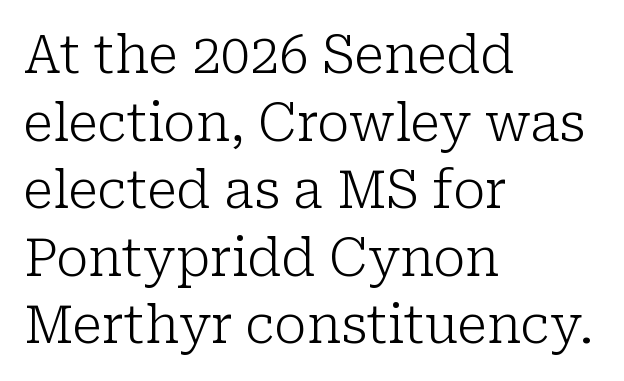
Alignment: flush left. In terms of letterform style, serifs are clearly present. Observe the ordinary spacing: letters are neighbours, not strangers. Regular leading.
